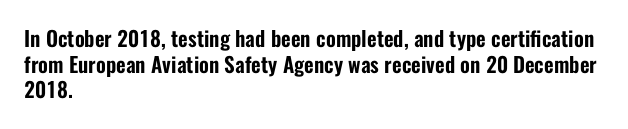
{"italic": "no", "underline": "no", "align": "left", "line_spacing_ratio": 1.22, "letter_spacing": "normal", "letter_spacing_em": 0.0, "glyph_px": 21}
